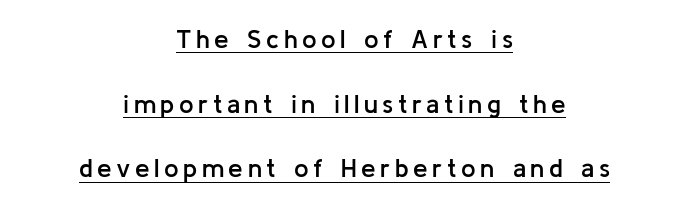
Q: Is the text bold? A: Semi-bold.
Q: Is the text italic (slanted)? A: No, it is upright.
Q: Is the text underlined? A: Yes.
Q: How is the paragraph aligned? A: Centered.
Q: Is the spacing between lines tight, normal or loose? A: Loose.
